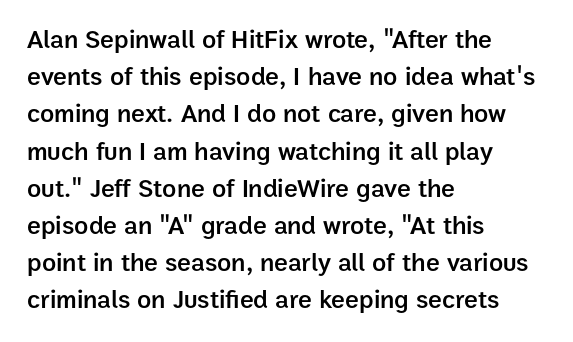
The image shows 26 px text type, upright; set left-aligned, normal line spacing (1.43x), normal letter spacing, not underlined.
